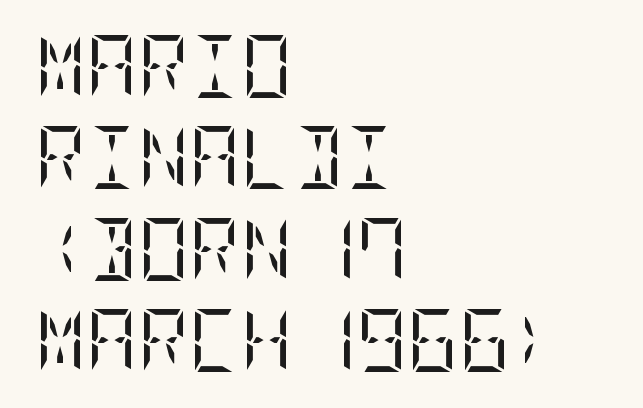
{"serif": "yes", "italic": "no", "bold": "no", "weight": "regular", "width": "condensed", "stroke_contrast": "low", "x_height": "large", "underline": "no", "align": "left", "line_spacing": "normal", "line_spacing_ratio": 1.45, "letter_spacing": "normal", "letter_spacing_em": 0.0, "glyph_px": 63}
